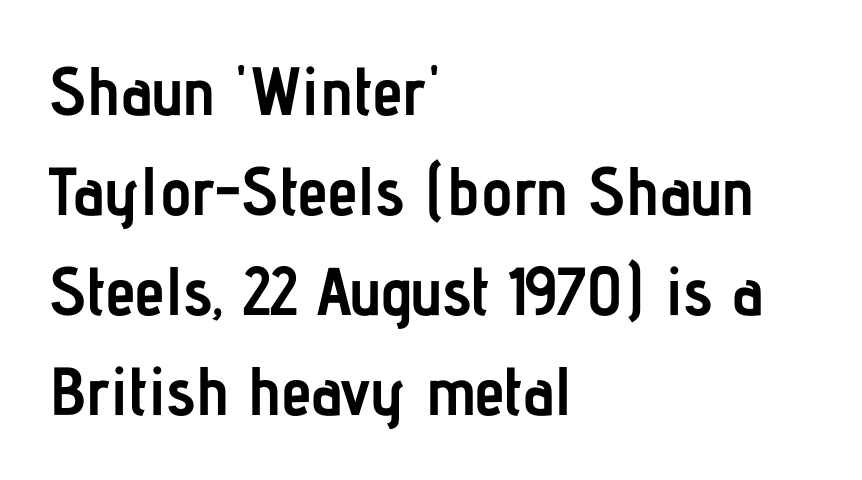
The image shows 68 px semibold, condensed sans-serif type, upright; set left-aligned, normal line spacing (1.47x), normal letter spacing, not underlined; low stroke contrast and a medium x-height.
